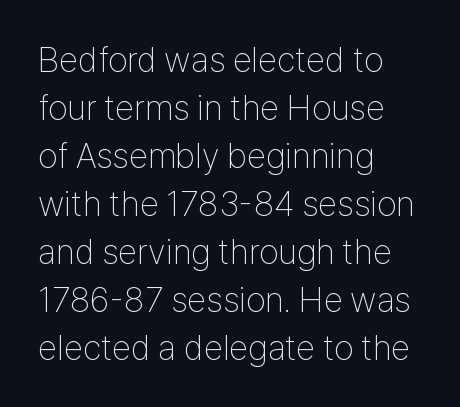
The image shows 35 px thin, condensed sans-serif type, upright; set left-aligned, normal line spacing (1.37x), normal letter spacing, not underlined; low stroke contrast and a medium x-height.
